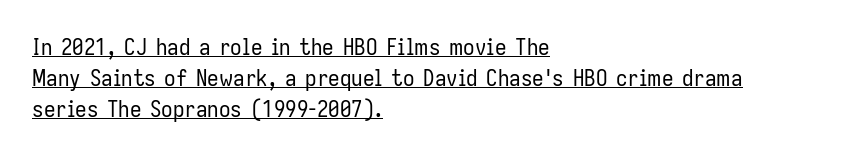
Q: Is the text bold? A: No.
Q: Is the text italic (slanted)? A: No, it is upright.
Q: Is the text underlined? A: Yes.
Q: How is the paragraph aligned? A: Left-aligned.
Q: Is the spacing between letters normal or unusually wide? A: Normal.
Q: Is the spacing between lines tight, normal or loose? A: Normal.
